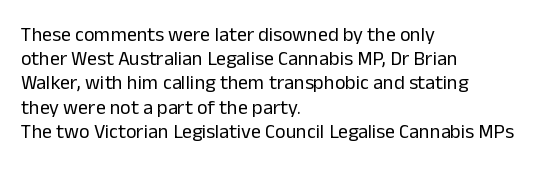
Tall strokes in this sample are plumb rather than angled. Decoration check: the copy has no underline. Words appear dense and cohesive because spacing is normal. The typesetter chose a ragged-right arrangement here.
